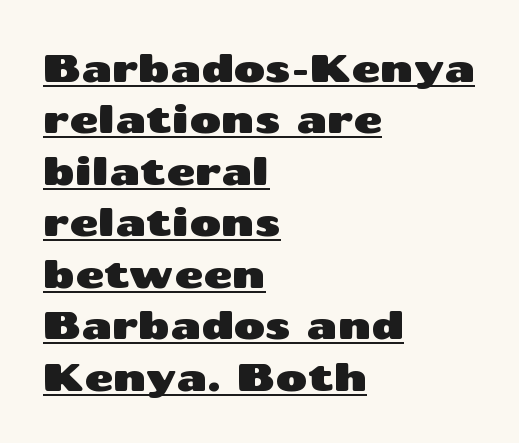
The image shows 39 px wide sans-serif type, upright; set left-aligned, normal line spacing (1.32x), normal letter spacing, underlined; medium stroke contrast and a medium x-height.
